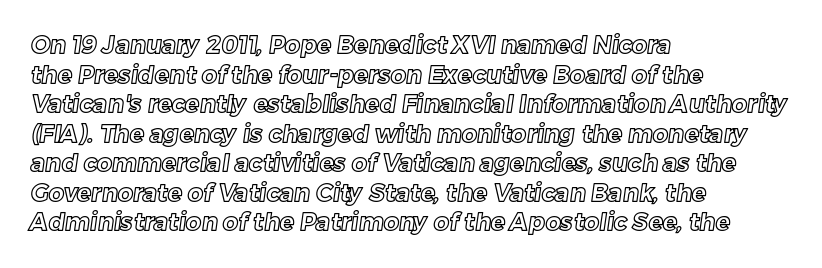
The image shows 24 px text type; set left-aligned, line spacing 1.23x, normal letter spacing, not underlined.
